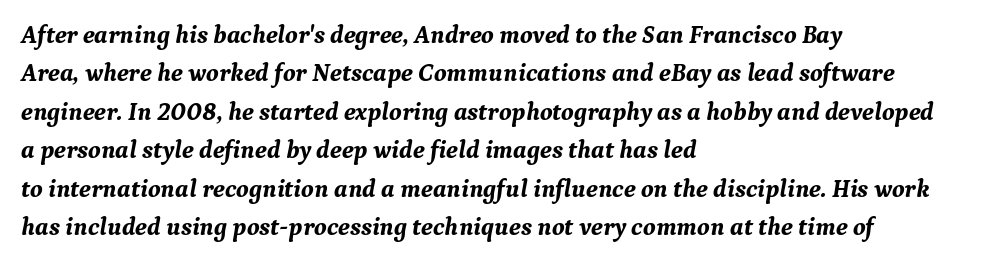
{"italic": "yes", "lean": "right", "slant_degrees": 9, "bold": "yes", "underline": "no", "align": "left", "line_spacing": "normal", "line_spacing_ratio": 1.54, "letter_spacing": "normal", "letter_spacing_em": 0.0, "glyph_px": 25}
